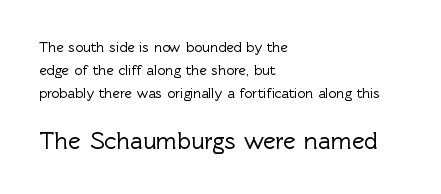
The image shows 24 px text type, upright; set left-aligned, normal line spacing (1.63x), normal letter spacing, not underlined; the second (bottom) block is 1.71x larger.
